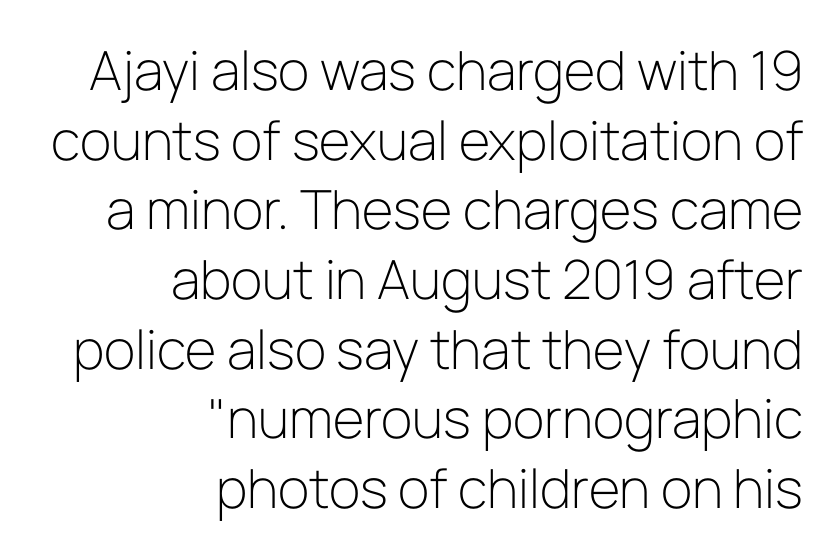
The image shows 54 px light sans-serif type, upright; set right-aligned, normal line spacing (1.29x), normal letter spacing, not underlined; low stroke contrast and a medium x-height.
